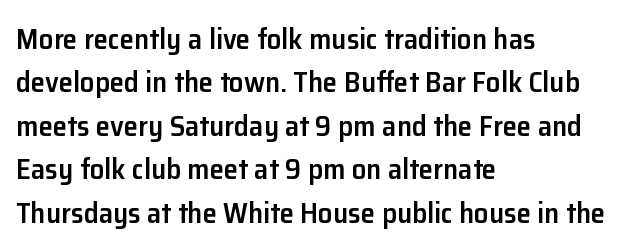
Q: Is the text bold? A: Semi-bold.
Q: Is the text italic (slanted)? A: No, it is upright.
Q: Is the typeface a serif or a sans-serif typeface? A: Sans-serif.
Q: Is the text underlined? A: No.
Q: How is the paragraph aligned? A: Left-aligned.
Q: Is the spacing between letters normal or unusually wide? A: Normal.
Q: Is the spacing between lines tight, normal or loose? A: Normal.
Q: Width (condensed, normal, or wide)? A: Normal.
Q: Stroke contrast? A: Low.
Q: x-height? A: Medium.
Q: Monospaced? A: No.
